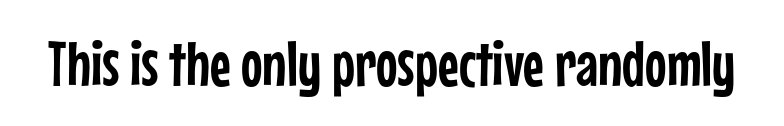
Q: Is the text italic (slanted)? A: No, it is upright.
Q: Is the typeface a serif or a sans-serif typeface? A: Sans-serif.
Q: Is the text underlined? A: No.
Q: Is the spacing between letters normal or unusually wide? A: Normal.
Q: Width (condensed, normal, or wide)? A: Condensed.
Q: Stroke contrast? A: Low.
Q: x-height? A: Medium.
Q: Monospaced? A: No.
